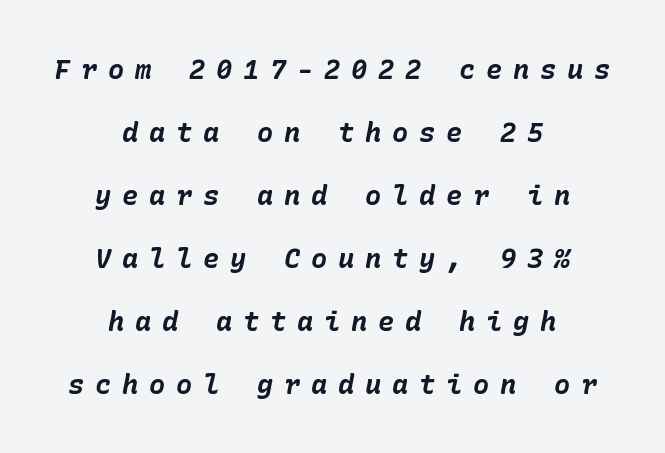
Q: Is the text bold? A: Yes.
Q: Is the text italic (slanted)? A: Yes, it leans right by about 10 degrees.
Q: Is the text underlined? A: No.
Q: How is the paragraph aligned? A: Centered.
Q: Is the spacing between letters normal or unusually wide? A: Unusually wide.
Q: Is the spacing between lines tight, normal or loose? A: Loose.
